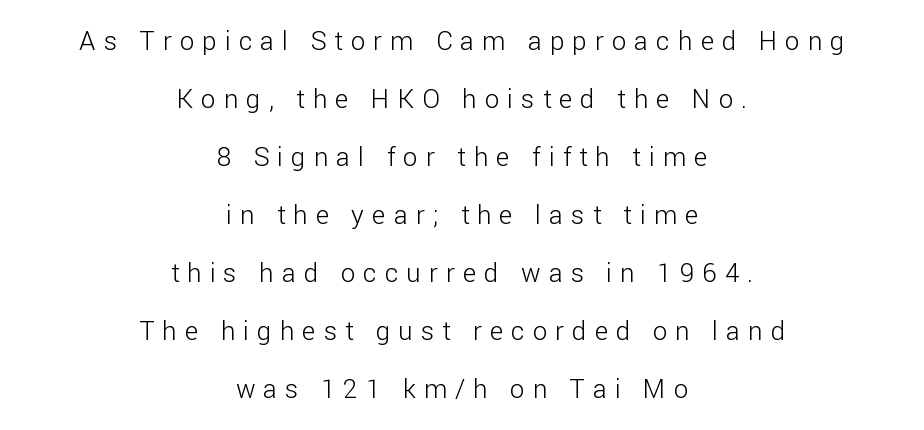
Q: Is the text bold? A: No.
Q: Is the text italic (slanted)? A: No, it is upright.
Q: Is the text underlined? A: No.
Q: How is the paragraph aligned? A: Centered.
Q: Is the spacing between letters normal or unusually wide? A: Unusually wide.
Q: Is the spacing between lines tight, normal or loose? A: Loose.
